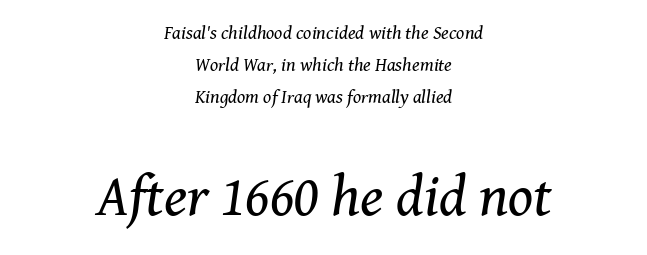
Compared with a flush-left layout, this one balances lines on the center instead. What kind of face is this? One with serifs. This sample has the flowing, uneven cadence of proportional lettering. A student would notice the bottom passage is typeset larger than what precedes it. Characters are canted at an angle relative to the baseline's perpendicular.
